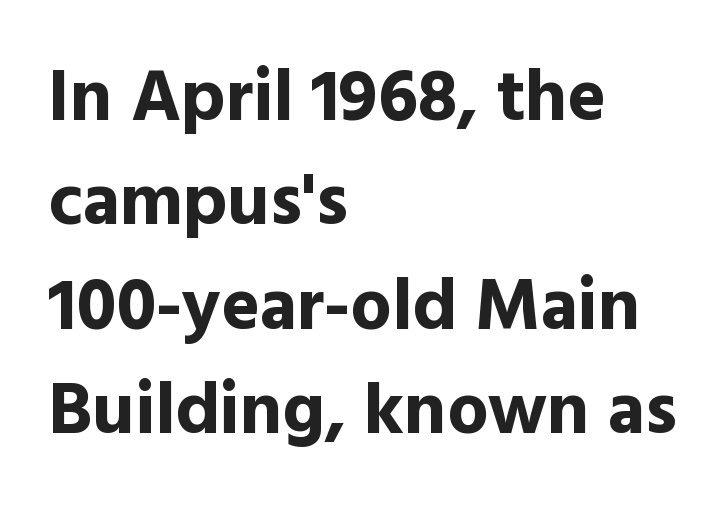
{"serif": "no", "italic": "no", "bold": "yes", "weight": "bold", "width": "normal", "x_height": "medium", "monospaced": "no", "underline": "no", "align": "left", "line_spacing": "normal", "line_spacing_ratio": 1.43, "letter_spacing": "normal", "letter_spacing_em": 0.0, "glyph_px": 73}
